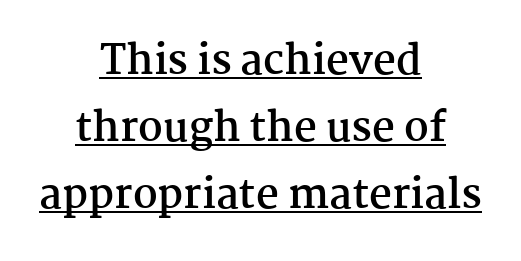
Typographically, this falls in the serif category. Does the copy run flush right? No — it is centered line by line. The face used here is proportionally spaced, like ordinary book or web type. The typesetter has applied underlining to the passage shown. What's the leading like? Ordinary, nothing unusual.
